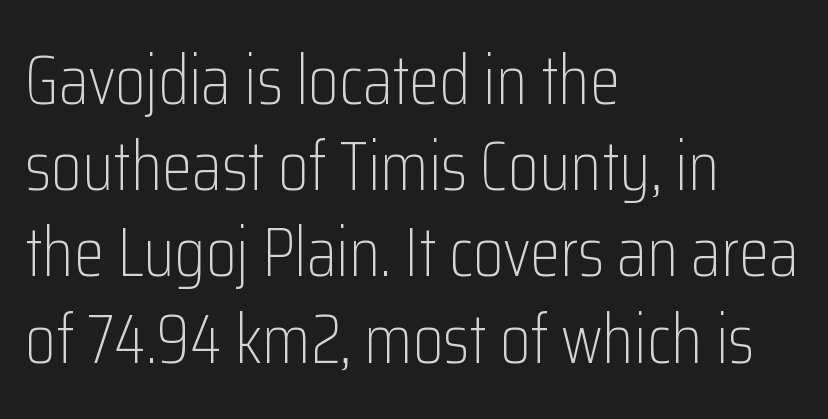
The image shows 69 px light, condensed sans-serif type, upright; set left-aligned, normal line spacing (1.25x), normal letter spacing, not underlined; low stroke contrast and a medium x-height.
